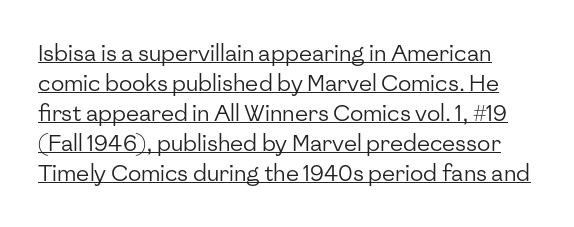
{"italic": "no", "bold": "no", "underline": "yes", "line_spacing": "normal", "line_spacing_ratio": 1.36, "letter_spacing": "normal", "letter_spacing_em": 0.0, "glyph_px": 22}
